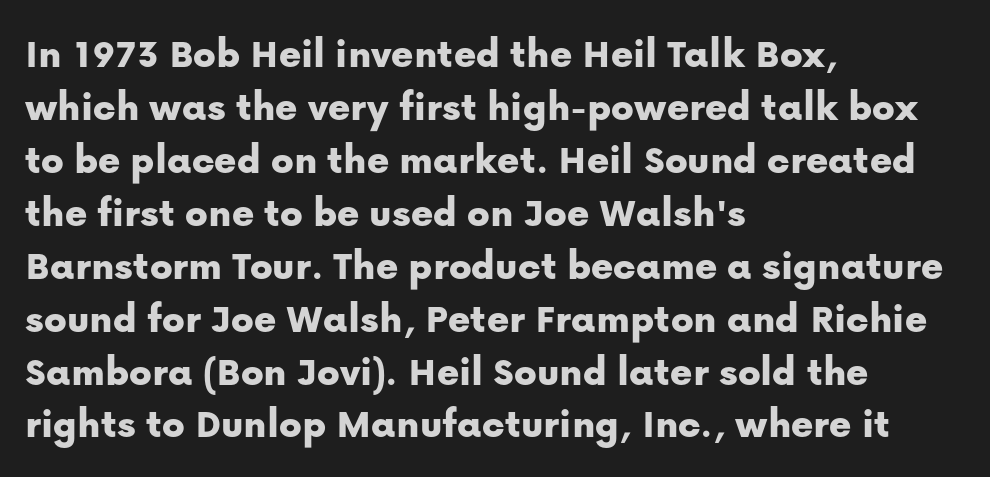
Q: Is the text italic (slanted)? A: No, it is upright.
Q: Is the typeface a serif or a sans-serif typeface? A: Sans-serif.
Q: Is the text underlined? A: No.
Q: How is the paragraph aligned? A: Left-aligned.
Q: Is the spacing between letters normal or unusually wide? A: Normal.
Q: Is the spacing between lines tight, normal or loose? A: Normal.
Q: Width (condensed, normal, or wide)? A: Normal.
Q: Stroke contrast? A: Low.
Q: x-height? A: Medium.
Q: Monospaced? A: No.
